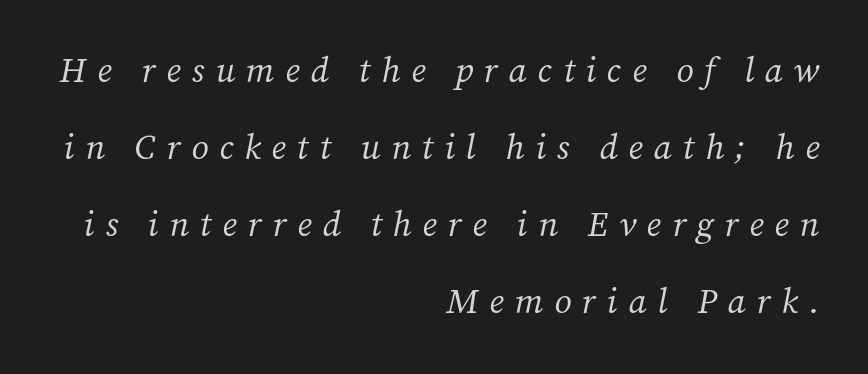
{"serif": "yes", "italic": "yes", "lean": "right", "slant_degrees": 12, "bold": "no", "weight": "regular", "width": "normal", "stroke_contrast": "medium", "x_height": "medium", "monospaced": "no", "underline": "no", "align": "right", "line_spacing": "loose", "line_spacing_ratio": 2.2, "letter_spacing": "wide", "letter_spacing_em": 0.31, "glyph_px": 35}
